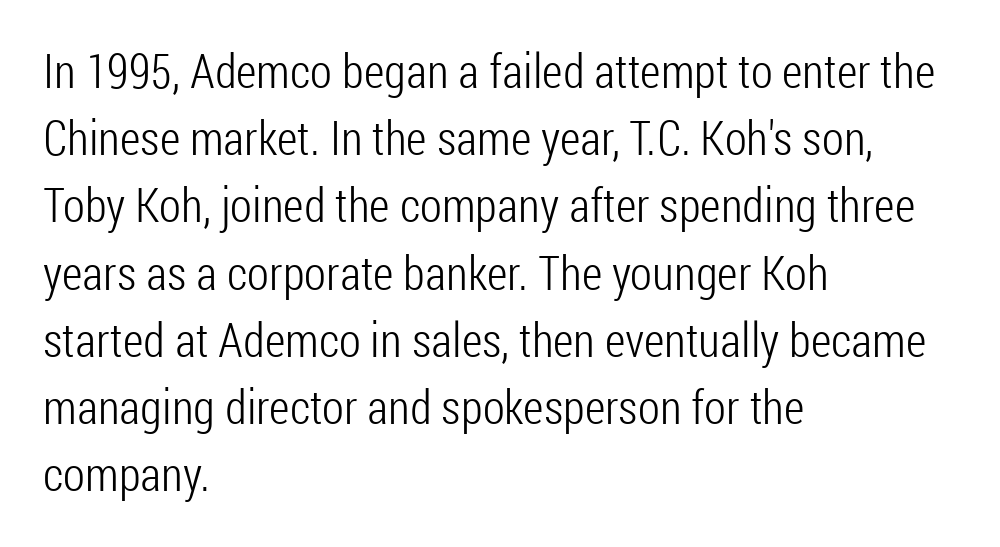
The image shows 48 px light, condensed sans-serif type, upright; set left-aligned, normal line spacing (1.4x), normal letter spacing, not underlined; low stroke contrast and a medium x-height.
